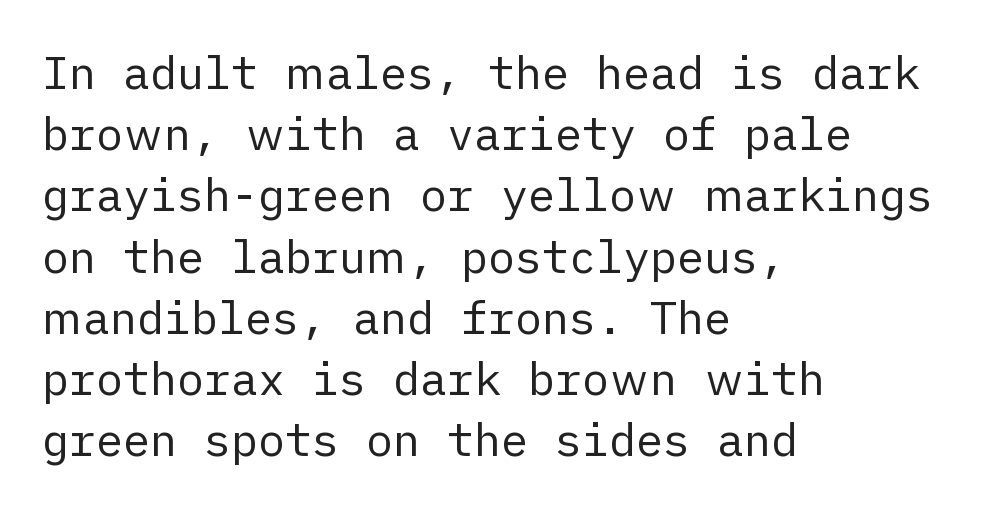
Q: Is the text bold? A: No.
Q: Is the text italic (slanted)? A: No, it is upright.
Q: Is the typeface a serif or a sans-serif typeface? A: Sans-serif.
Q: Is the text underlined? A: No.
Q: How is the paragraph aligned? A: Left-aligned.
Q: Is the spacing between letters normal or unusually wide? A: Normal.
Q: Is the spacing between lines tight, normal or loose? A: Normal.
Q: Width (condensed, normal, or wide)? A: Normal.
Q: Stroke contrast? A: Low.
Q: x-height? A: Medium.
